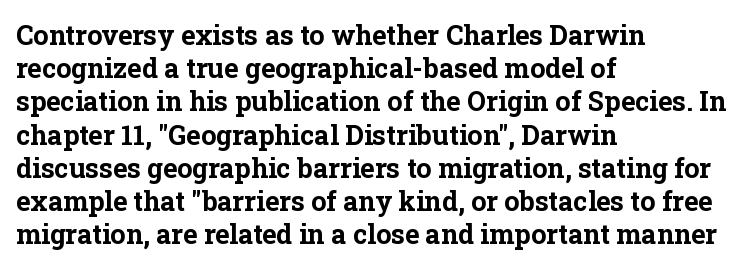
Q: Is the text bold? A: Yes.
Q: Is the text italic (slanted)? A: No, it is upright.
Q: Is the text underlined? A: No.
Q: How is the paragraph aligned? A: Left-aligned.
Q: Is the spacing between letters normal or unusually wide? A: Normal.
